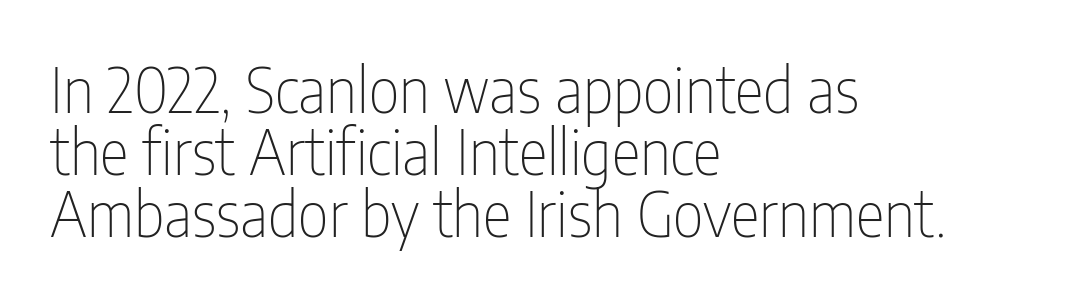
The gaps between neighbouring characters are ordinary and unremarkable. Check under the words: just untouched page. The face looks like a standard text weight, possibly lighter. Are there feet on the stems? There aren't — it's a sans.
